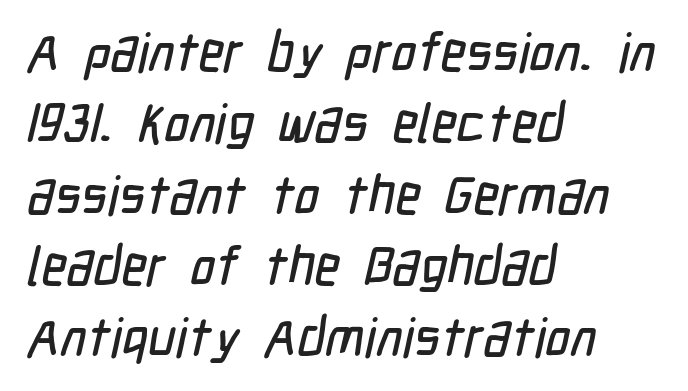
{"serif": "no", "width": "condensed", "stroke_contrast": "low", "x_height": "medium", "monospaced": "no", "underline": "no", "align": "left", "line_spacing": "normal", "line_spacing_ratio": 1.32, "letter_spacing": "normal", "letter_spacing_em": 0.0, "glyph_px": 54}
